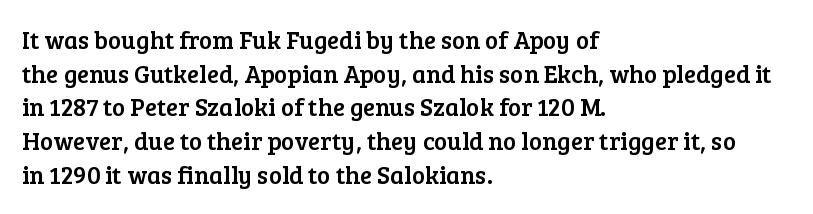
{"italic": "no", "underline": "no", "align": "left", "line_spacing": "normal", "line_spacing_ratio": 1.35, "letter_spacing": "normal", "letter_spacing_em": 0.0, "glyph_px": 25}
